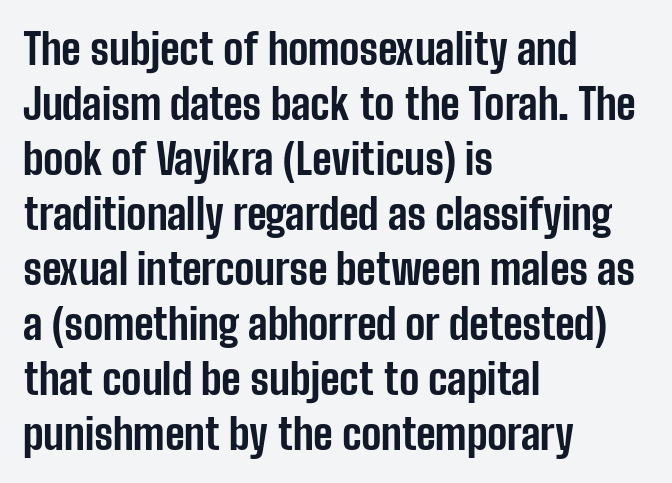
The image shows 42 px bold, condensed sans-serif type, upright; set left-aligned, normal line spacing (1.31x), normal letter spacing, not underlined; low stroke contrast and a medium x-height.
